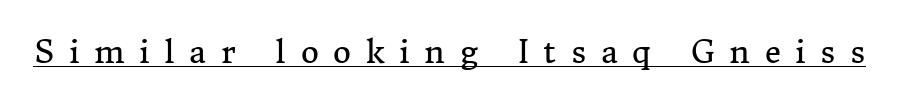
{"serif": "yes", "italic": "no", "bold": "no", "weight": "regular", "width": "normal", "stroke_contrast": "medium", "x_height": "medium", "monospaced": "no", "underline": "yes", "letter_spacing": "wide", "letter_spacing_em": 0.48, "glyph_px": 31}
